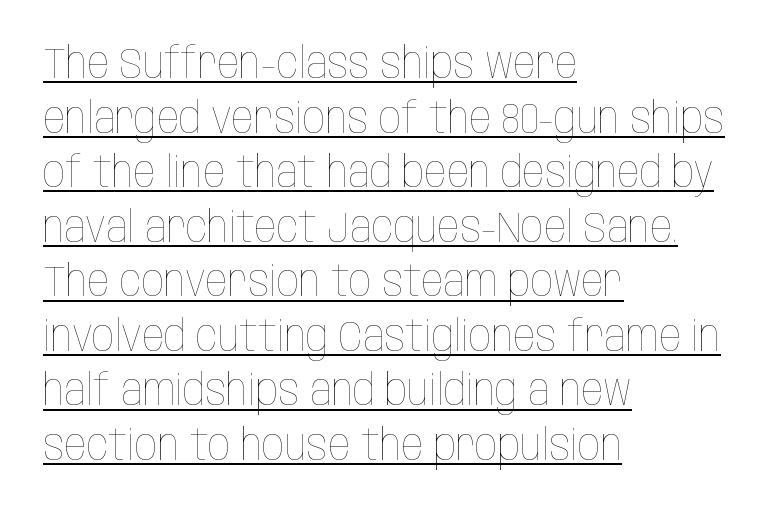
Q: Is the text bold? A: No.
Q: Is the text italic (slanted)? A: No, it is upright.
Q: Is the text underlined? A: Yes.
Q: How is the paragraph aligned? A: Left-aligned.
Q: Is the spacing between letters normal or unusually wide? A: Normal.
Q: Width (condensed, normal, or wide)? A: Condensed.
Q: Stroke contrast? A: Low.
Q: x-height? A: Large.
Q: Monospaced? A: No.
